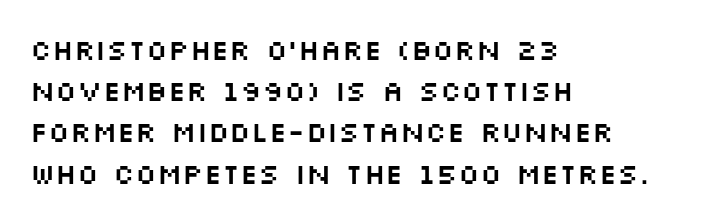
The space directly below the letters is spotless. The setting favours the left margin, as ordinary paragraphs usually do. The face used here is rendered with its standard letterfit. This sample uses a sans-serif face.
